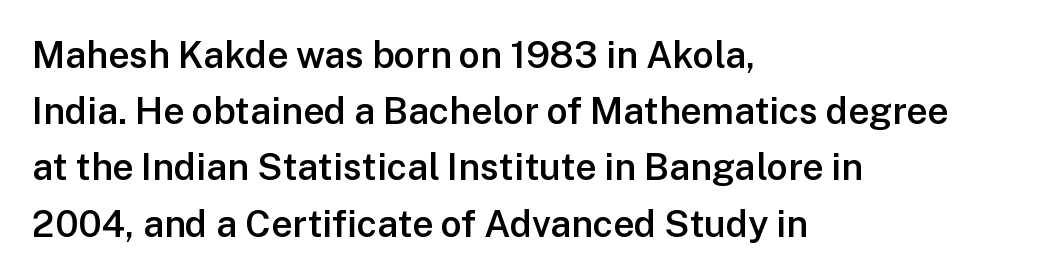
The image shows 37 px semibold sans-serif type, upright; set left-aligned, normal line spacing (1.52x), normal letter spacing, not underlined; low stroke contrast and a medium x-height.
